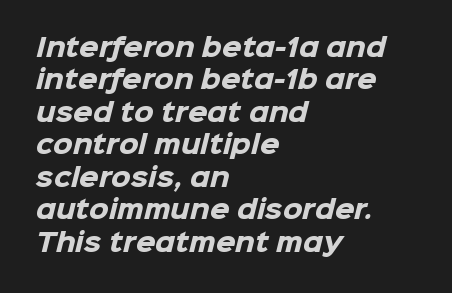
Reading down the column, the eye jumps a familiar distance to each next line. Descenders are the only things crossing below the line. Default kerning and tracking; the words read as compact shapes. Line starts are locked; line ends wander. Does the weight exceed regular? Yes, all the way to bold.
